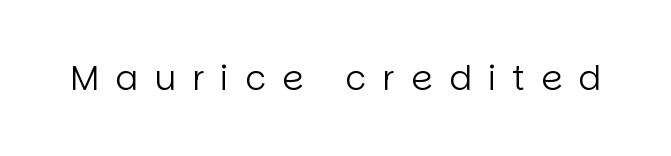
Q: Is the text bold? A: No.
Q: Is the text italic (slanted)? A: No, it is upright.
Q: Is the typeface a serif or a sans-serif typeface? A: Sans-serif.
Q: Is the text underlined? A: No.
Q: Is the spacing between letters normal or unusually wide? A: Unusually wide.
Q: Width (condensed, normal, or wide)? A: Normal.
Q: Stroke contrast? A: Low.
Q: x-height? A: Large.
Q: Monospaced? A: No.
